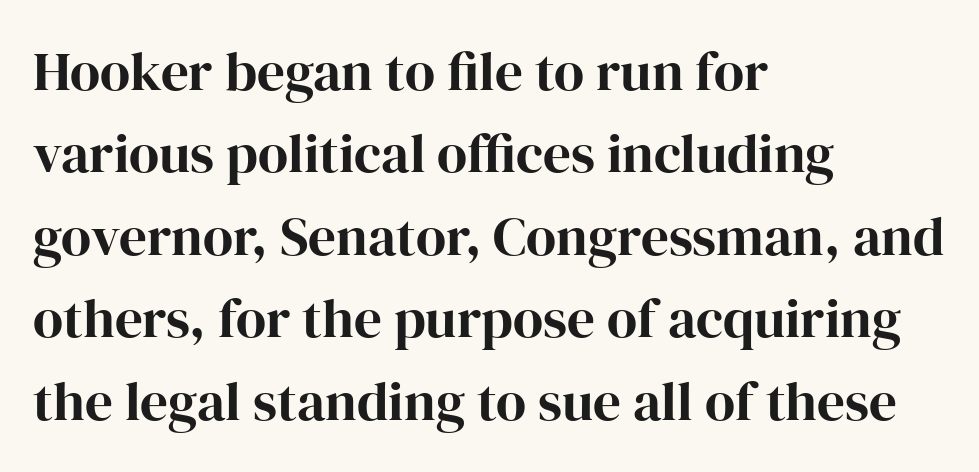
The image shows 55 px bold serif type, upright; set left-aligned, normal line spacing (1.5x), normal letter spacing, not underlined; high stroke contrast and a medium x-height.
